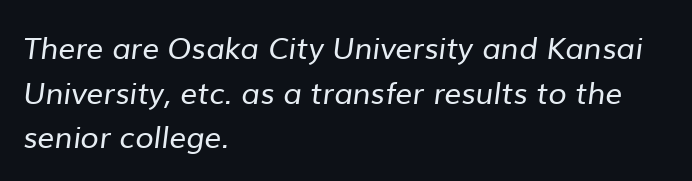
The image shows 30 px regular-weight sans-serif type; set left-aligned, normal line spacing (1.49x), normal letter spacing, not underlined; low stroke contrast and a medium x-height.
